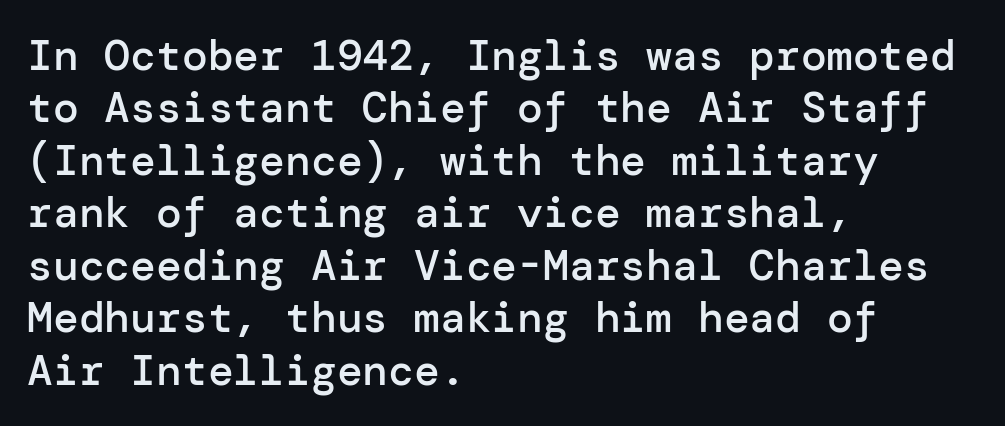
Q: Is the text bold? A: Semi-bold.
Q: Is the text italic (slanted)? A: No, it is upright.
Q: Is the typeface a serif or a sans-serif typeface? A: Sans-serif.
Q: Is the text underlined? A: No.
Q: How is the paragraph aligned? A: Left-aligned.
Q: Is the spacing between letters normal or unusually wide? A: Normal.
Q: Width (condensed, normal, or wide)? A: Normal.
Q: Stroke contrast? A: Low.
Q: x-height? A: Medium.
